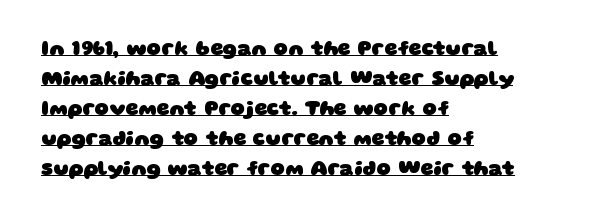
{"bold": "yes", "underline": "yes", "align": "left", "line_spacing": "normal", "line_spacing_ratio": 1.5, "letter_spacing": "normal", "letter_spacing_em": 0.0, "glyph_px": 20}
